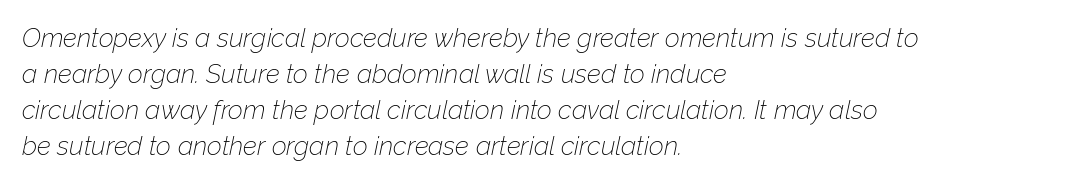
{"italic": "yes", "lean": "right", "slant_degrees": 12, "bold": "no", "underline": "no", "align": "left", "line_spacing": "normal", "line_spacing_ratio": 1.39, "letter_spacing": "normal", "letter_spacing_em": 0.0, "glyph_px": 26}
